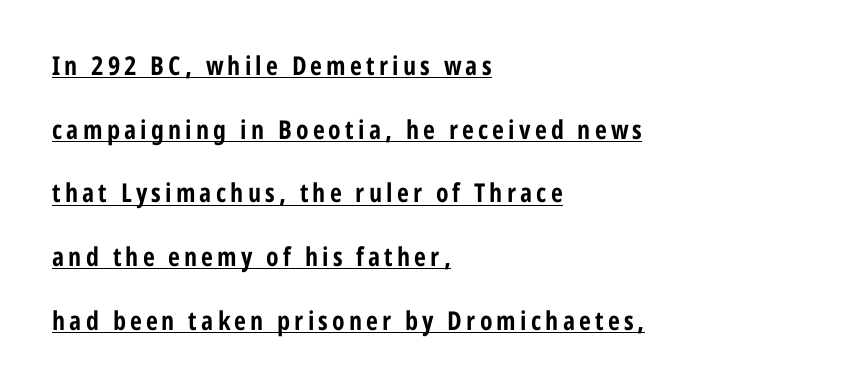
{"italic": "no", "bold": "yes", "underline": "yes", "align": "left", "line_spacing": "loose", "line_spacing_ratio": 2.45, "glyph_px": 26}
